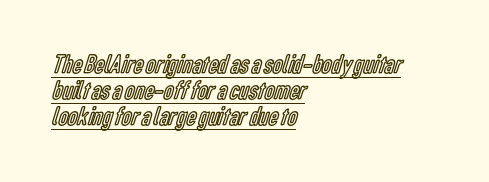
The image shows 27 px text type; set left-aligned, tight line spacing (0.96x), normal letter spacing, underlined.
